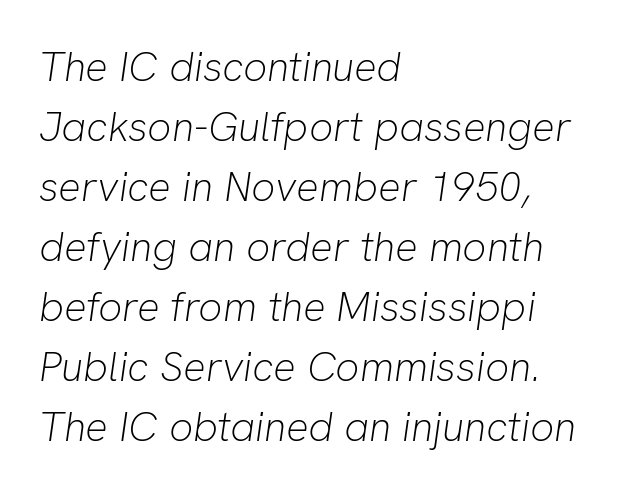
{"italic": "yes", "lean": "right", "slant_degrees": 8, "bold": "no", "weight": "light", "width": "normal", "stroke_contrast": "low", "x_height": "medium", "monospaced": "no", "underline": "no", "align": "left", "line_spacing": "normal", "line_spacing_ratio": 1.43, "letter_spacing": "normal", "letter_spacing_em": 0.0, "glyph_px": 42}
